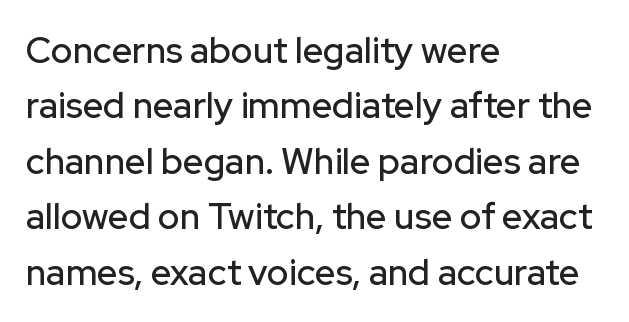
{"serif": "no", "italic": "no", "width": "normal", "stroke_contrast": "low", "x_height": "medium", "monospaced": "no", "underline": "no", "align": "left", "line_spacing": "normal", "line_spacing_ratio": 1.54, "letter_spacing": "normal", "letter_spacing_em": 0.0, "glyph_px": 36}
